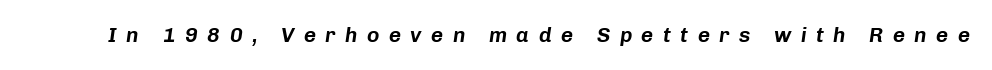
Q: Is the text italic (slanted)? A: Yes, it leans right by about 8 degrees.
Q: Is the text underlined? A: No.
Q: Is the spacing between letters normal or unusually wide? A: Unusually wide.
